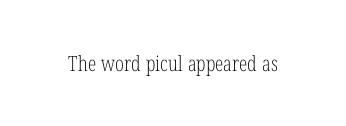
The image shows 21 px text type, upright; set normal letter spacing, not underlined.
